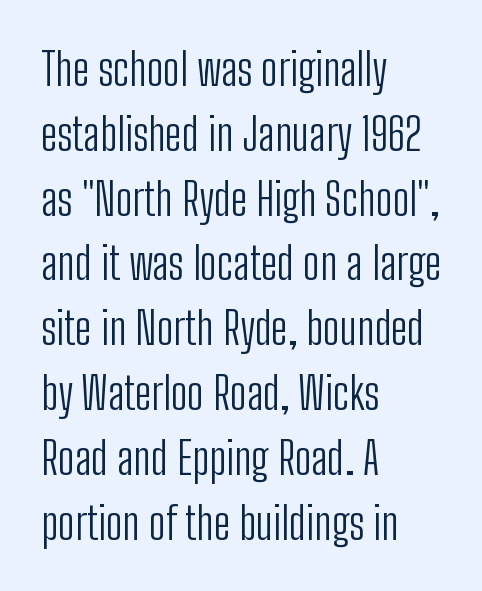
Characters remain perfectly vertical along every line. The glyphs in this specimen are sans serif. The lines in this sample share a left origin and differ only in where they stop. The area under the type is left untouched. Regular leading. Weight: in the light-to-regular range.
